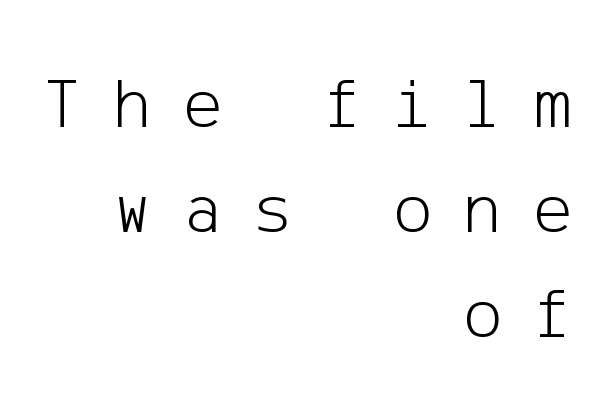
These lines were composed using upright roman letters. The characters display no serif detailing; their extremities are plain. Alignment: flush right. Honestly, the row spacing looks completely unremarkable. Stroke thickness stays within the range of a standard reading face or lighter. Here the glyphs are tracked loosely, breaking word shapes into spaced letters.
